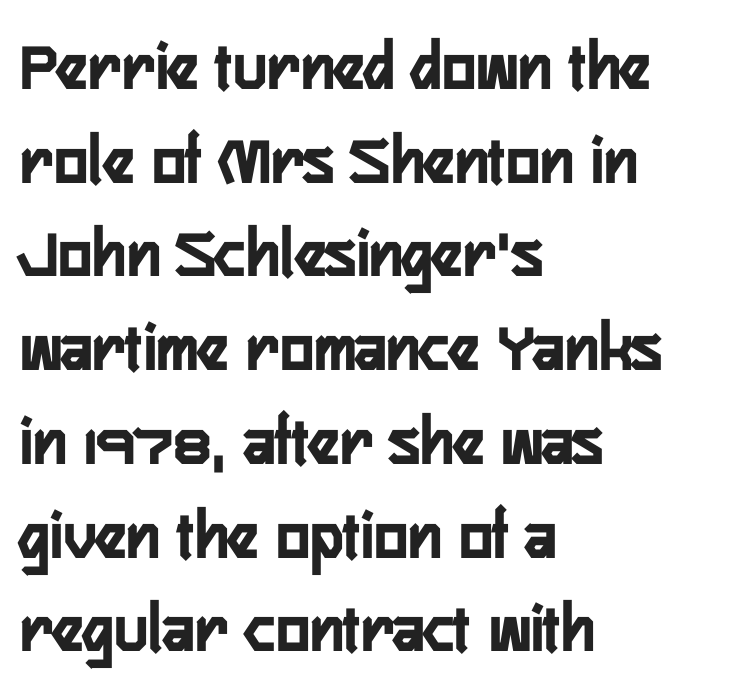
Q: Is the text italic (slanted)? A: No, it is upright.
Q: Is the typeface a serif or a sans-serif typeface? A: Sans-serif.
Q: Is the text underlined? A: No.
Q: How is the paragraph aligned? A: Left-aligned.
Q: Is the spacing between letters normal or unusually wide? A: Normal.
Q: Is the spacing between lines tight, normal or loose? A: Normal.
Q: Width (condensed, normal, or wide)? A: Condensed.
Q: Stroke contrast? A: Low.
Q: x-height? A: Medium.
Q: Monospaced? A: No.
